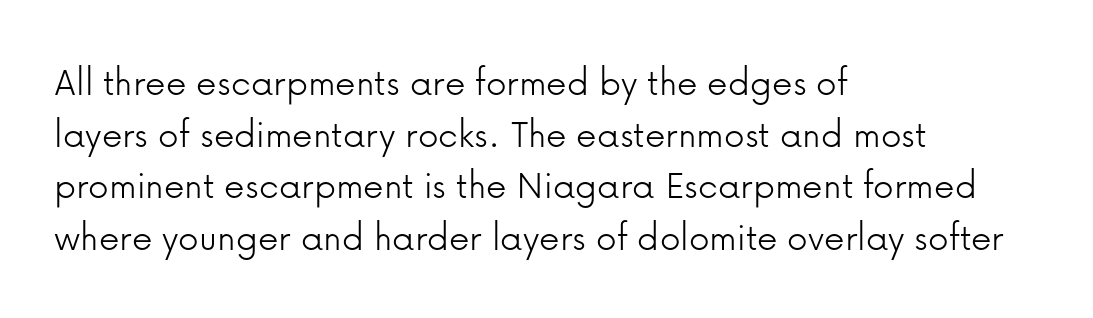
The image shows 41 px light sans-serif type, upright; set left-aligned, normal line spacing (1.26x), normal letter spacing, not underlined; low stroke contrast and a medium x-height.
